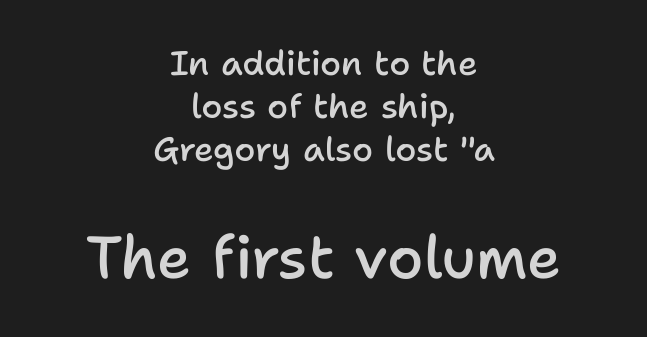
{"serif": "no", "italic": "no", "bold": "semi", "weight": "semibold", "width": "normal", "stroke_contrast": "low", "x_height": "medium", "monospaced": "no", "underline": "no", "align": "center", "line_spacing": "normal", "line_spacing_ratio": 1.27, "letter_spacing": "normal", "letter_spacing_em": 0.0, "larger_block": "second", "size_ratio": 1.74, "glyph_px": 59}
